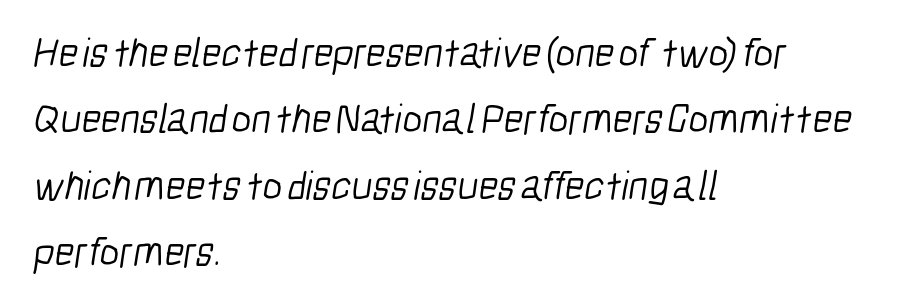
{"serif": "no", "bold": "no", "weight": "light", "width": "condensed", "stroke_contrast": "low", "x_height": "medium", "monospaced": "no", "underline": "no", "align": "left", "line_spacing": "normal", "line_spacing_ratio": 1.58, "letter_spacing": "normal", "letter_spacing_em": 0.0, "glyph_px": 42}
